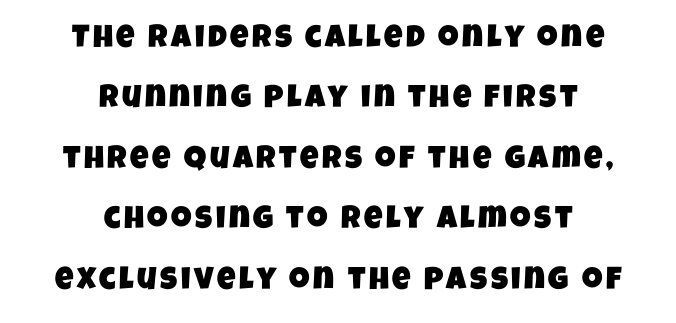
{"serif": "no", "width": "condensed", "stroke_contrast": "low", "x_height": "large", "monospaced": "no", "underline": "no", "align": "center", "line_spacing_ratio": 1.89, "glyph_px": 32}
